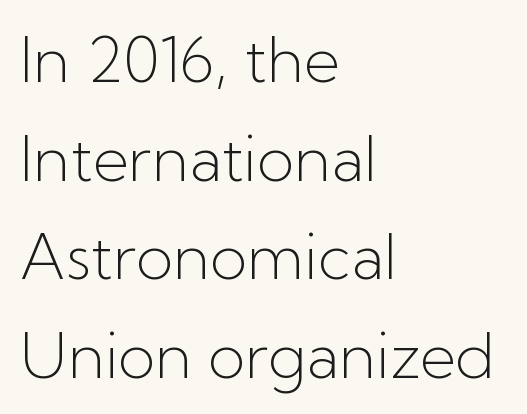
The image shows 62 px light sans-serif type, upright; set left-aligned, normal line spacing (1.59x), normal letter spacing, not underlined; low stroke contrast and a medium x-height.
